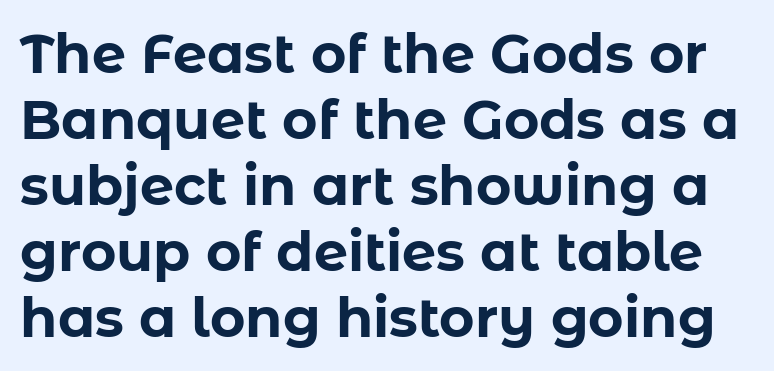
Q: Is the text bold? A: Yes.
Q: Is the text italic (slanted)? A: No, it is upright.
Q: Is the typeface a serif or a sans-serif typeface? A: Sans-serif.
Q: Is the text underlined? A: No.
Q: Is the spacing between letters normal or unusually wide? A: Normal.
Q: Width (condensed, normal, or wide)? A: Normal.
Q: Stroke contrast? A: Low.
Q: x-height? A: Medium.
Q: Monospaced? A: No.
